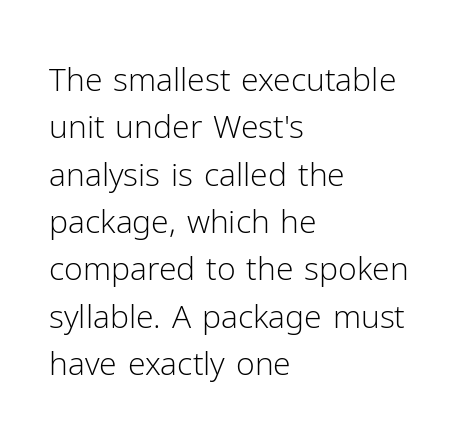
Q: Is the text bold? A: No.
Q: Is the text italic (slanted)? A: No, it is upright.
Q: Is the typeface a serif or a sans-serif typeface? A: Sans-serif.
Q: Is the text underlined? A: No.
Q: How is the paragraph aligned? A: Left-aligned.
Q: Is the spacing between letters normal or unusually wide? A: Normal.
Q: Is the spacing between lines tight, normal or loose? A: Normal.
Q: Width (condensed, normal, or wide)? A: Normal.
Q: Stroke contrast? A: Low.
Q: x-height? A: Medium.
Q: Monospaced? A: No.
